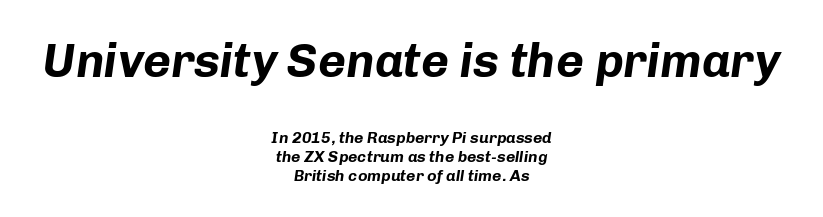
The image shows 48 px bold type, italic (leaning right); set centered, line spacing 1.2x, normal letter spacing, not underlined; the first (top) block is 3.0x larger; low stroke contrast and a medium x-height.
